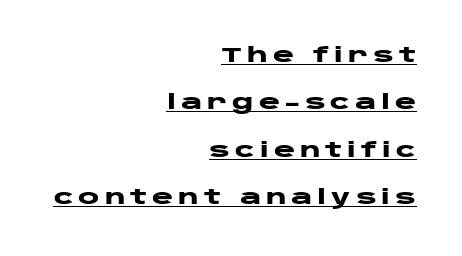
Q: Is the text bold? A: Yes.
Q: Is the text italic (slanted)? A: No, it is upright.
Q: Is the text underlined? A: Yes.
Q: How is the paragraph aligned? A: Right-aligned.
Q: Is the spacing between letters normal or unusually wide? A: Unusually wide.
Q: Is the spacing between lines tight, normal or loose? A: Loose.
